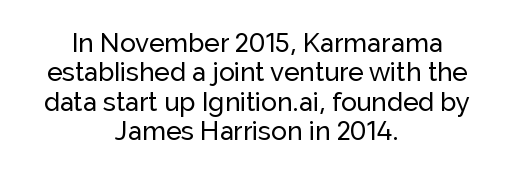
Posture: vertical. Has an underline been added? It has not. Reading down the block, each line starts at a different indent, mirrored at its end. You could call the tracking neutral — neither tight nor loose. Is there much room between lines? No — they nearly touch.
